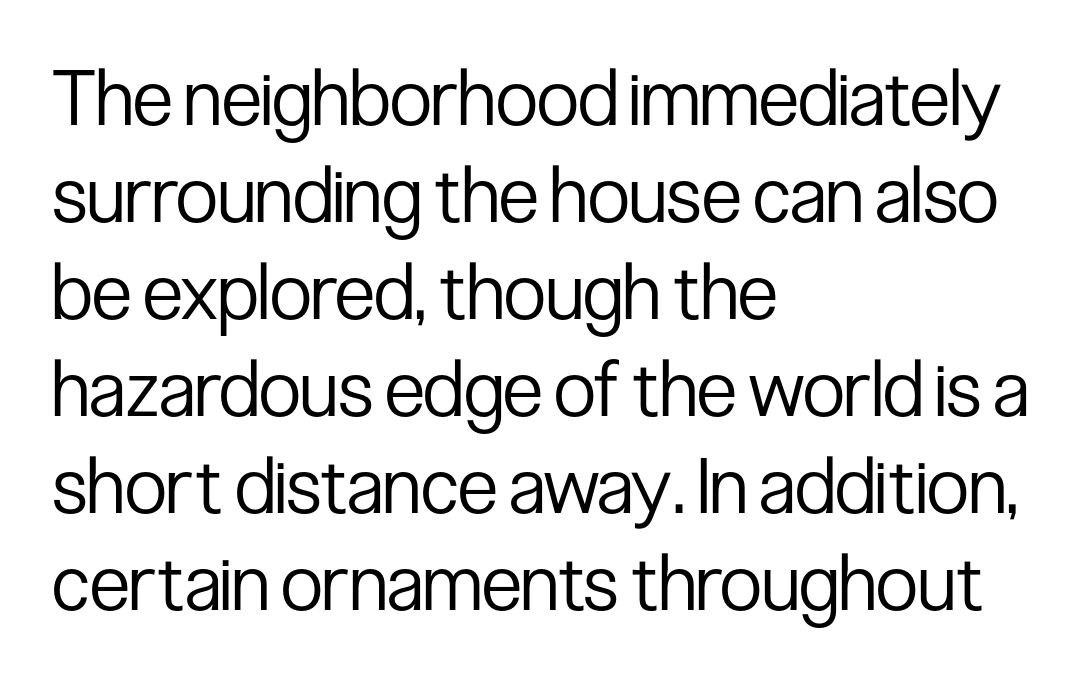
The image shows 77 px regular-weight, condensed sans-serif type, upright; set left-aligned, normal line spacing (1.26x), normal letter spacing, not underlined; low stroke contrast and a medium x-height.
